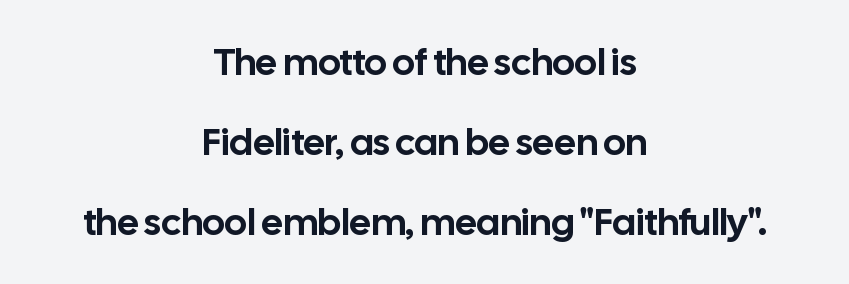
The image shows 38 px sans-serif type, upright; set centered, loose line spacing (2.1x), normal letter spacing, not underlined; low stroke contrast and a medium x-height.
